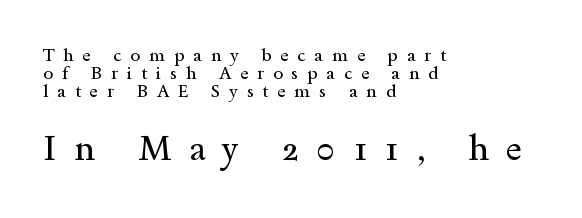
Q: Is the text bold? A: No.
Q: Is the text italic (slanted)? A: No, it is upright.
Q: Is the typeface a serif or a sans-serif typeface? A: Serif.
Q: Is the text underlined? A: No.
Q: How is the paragraph aligned? A: Left-aligned.
Q: Is the spacing between letters normal or unusually wide? A: Unusually wide.
Q: Is the spacing between lines tight, normal or loose? A: Tight.
Q: Which block of text is set in a larger size, the first (top) or the second (bottom)? A: The second (bottom) one.
Q: Width (condensed, normal, or wide)? A: Wide.
Q: x-height? A: Small.
Q: Monospaced? A: No.
